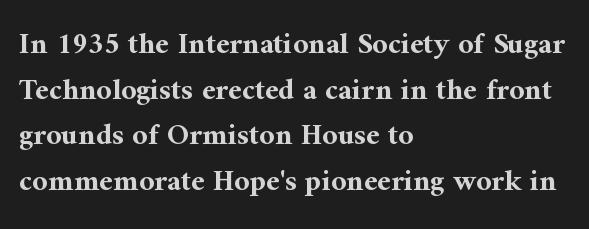
{"serif": "yes", "italic": "no", "bold": "yes", "weight": "bold", "width": "normal", "stroke_contrast": "medium", "x_height": "medium", "monospaced": "no", "underline": "no", "align": "left", "line_spacing": "normal", "line_spacing_ratio": 1.52, "letter_spacing": "normal", "letter_spacing_em": 0.0, "glyph_px": 30}
